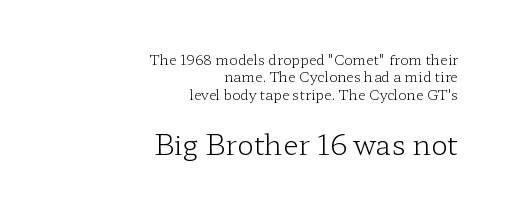
The letters stand upright; this is a roman face. Varying glyph widths throughout — classic text-font behaviour. Words float on clear page, feet unadorned. No heavy texture on the line: the type isn't bold. Inter-character spacing is left at the font's built-in metrics. Here the second block reads like a headline and the first like body copy.
